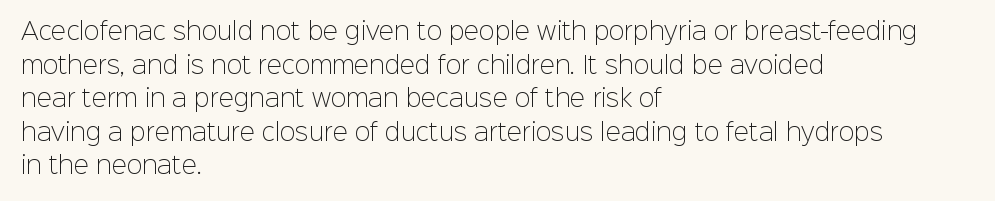
{"italic": "no", "bold": "no", "underline": "no", "align": "left", "line_spacing": "normal", "line_spacing_ratio": 1.46, "letter_spacing": "normal", "letter_spacing_em": 0.0, "glyph_px": 23}
